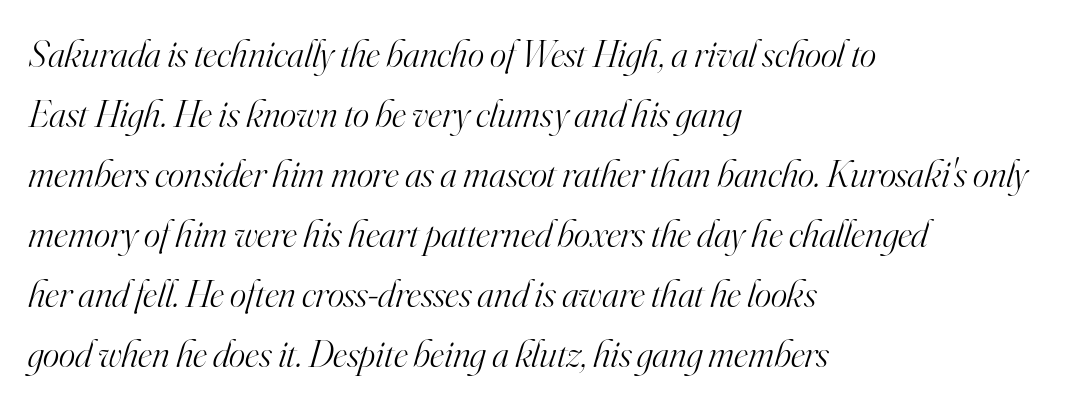
The image shows 39 px light serif type, italic (leaning right); set left-aligned, normal line spacing (1.54x), normal letter spacing, not underlined; high stroke contrast and a small x-height.
